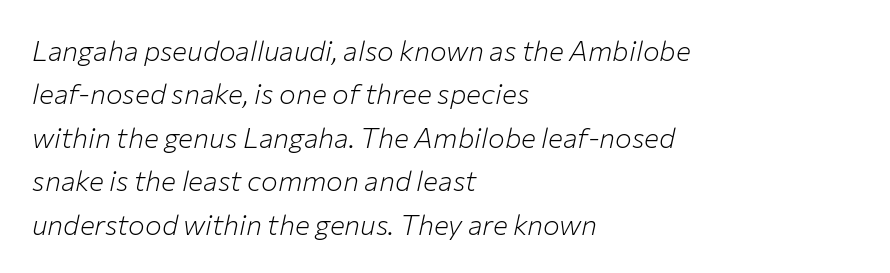
The image shows 28 px light type, italic (leaning right); set left-aligned, normal line spacing (1.55x), normal letter spacing, not underlined; low stroke contrast and a medium x-height.
